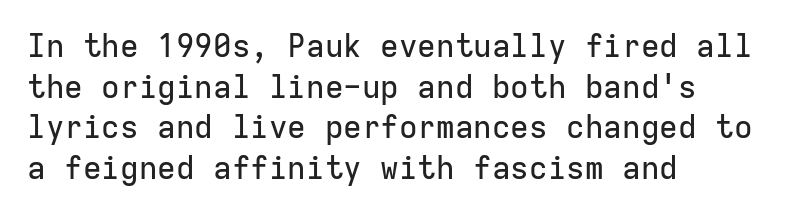
{"serif": "no", "italic": "no", "width": "normal", "stroke_contrast": "low", "x_height": "medium", "monospaced": "yes", "underline": "no", "align": "left", "line_spacing": "normal", "line_spacing_ratio": 1.31, "letter_spacing": "normal", "letter_spacing_em": 0.0, "glyph_px": 31}
